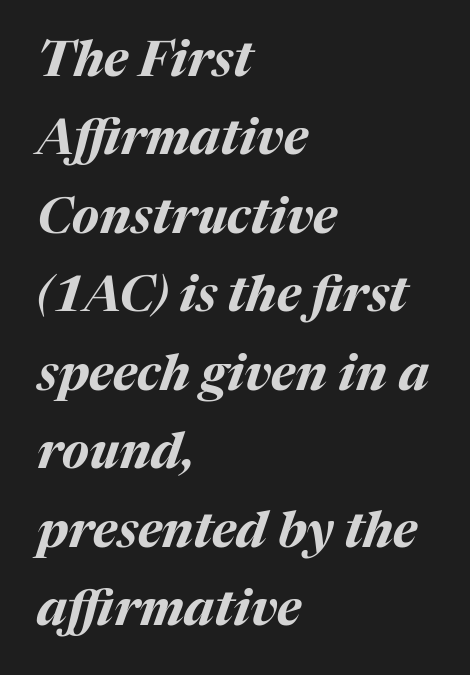
Q: Is the text bold? A: Yes.
Q: Is the text italic (slanted)? A: Yes, it leans right by about 17 degrees.
Q: Is the text underlined? A: No.
Q: How is the paragraph aligned? A: Left-aligned.
Q: Is the spacing between letters normal or unusually wide? A: Normal.
Q: Is the spacing between lines tight, normal or loose? A: Normal.
Q: Width (condensed, normal, or wide)? A: Normal.
Q: Stroke contrast? A: Medium.
Q: x-height? A: Medium.
Q: Monospaced? A: No.
